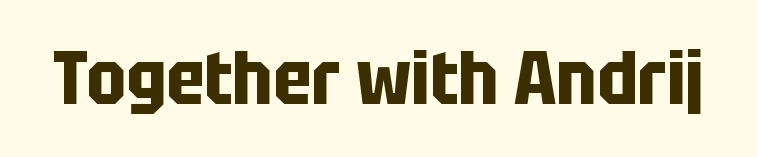
Q: Is the text bold? A: Yes.
Q: Is the text italic (slanted)? A: No, it is upright.
Q: Is the typeface a serif or a sans-serif typeface? A: Sans-serif.
Q: Is the text underlined? A: No.
Q: Is the spacing between letters normal or unusually wide? A: Normal.
Q: Width (condensed, normal, or wide)? A: Condensed.
Q: Stroke contrast? A: Low.
Q: x-height? A: Large.
Q: Monospaced? A: No.
